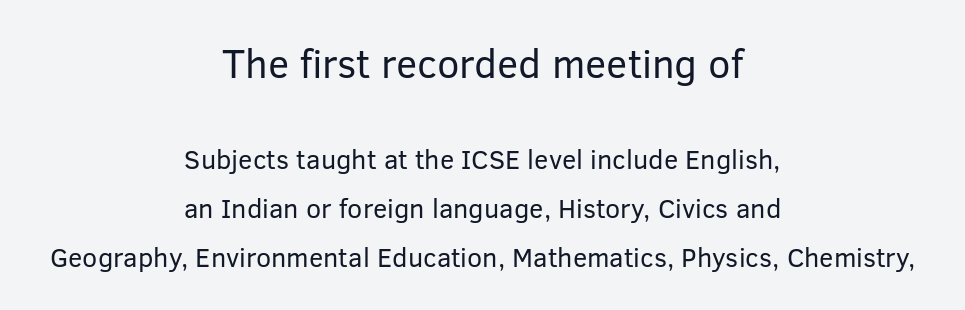
Q: Is the text bold? A: No.
Q: Is the text italic (slanted)? A: No, it is upright.
Q: Is the typeface a serif or a sans-serif typeface? A: Sans-serif.
Q: Is the text underlined? A: No.
Q: How is the paragraph aligned? A: Centered.
Q: Is the spacing between letters normal or unusually wide? A: Normal.
Q: Which block of text is set in a larger size, the first (top) or the second (bottom)? A: The first (top) one.
Q: Width (condensed, normal, or wide)? A: Normal.
Q: Stroke contrast? A: Low.
Q: x-height? A: Medium.
Q: Monospaced? A: No.
